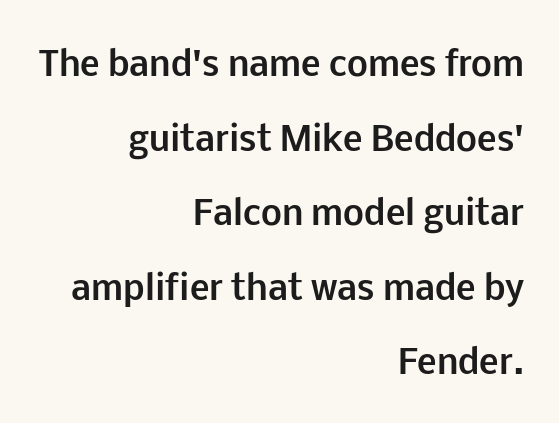
The image shows 33 px bold sans-serif type, upright; set right-aligned, loose line spacing (2.26x), normal letter spacing, not underlined; low stroke contrast and a medium x-height.
